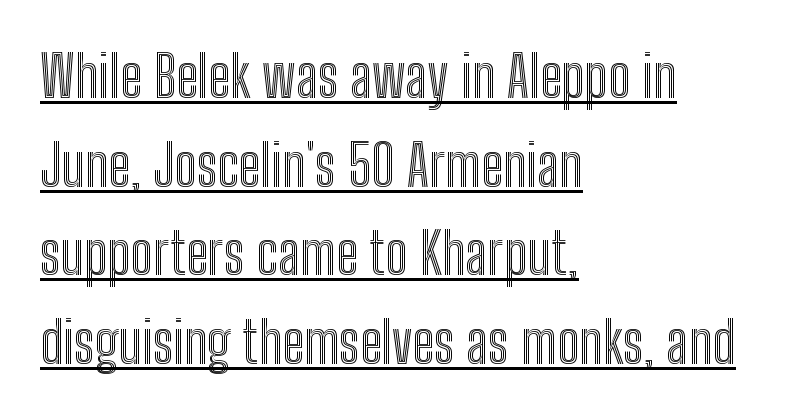
{"italic": "no", "width": "condensed", "x_height": "medium", "monospaced": "no", "underline": "yes", "align": "left", "line_spacing": "normal", "line_spacing_ratio": 1.53, "letter_spacing": "normal", "letter_spacing_em": 0.0, "glyph_px": 58}
